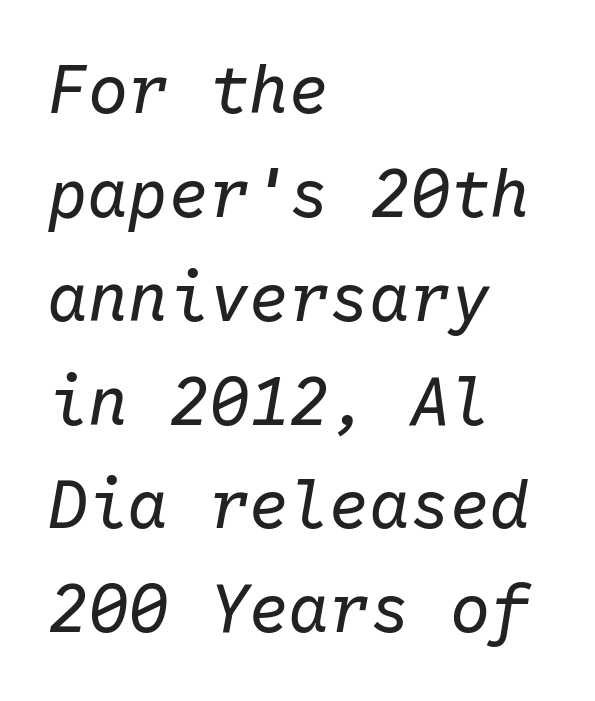
{"italic": "yes", "lean": "right", "slant_degrees": 10, "bold": "no", "weight": "regular", "width": "normal", "stroke_contrast": "low", "x_height": "medium", "monospaced": "yes", "underline": "no", "align": "left", "line_spacing": "normal", "line_spacing_ratio": 1.55, "letter_spacing": "normal", "letter_spacing_em": 0.0, "glyph_px": 67}
